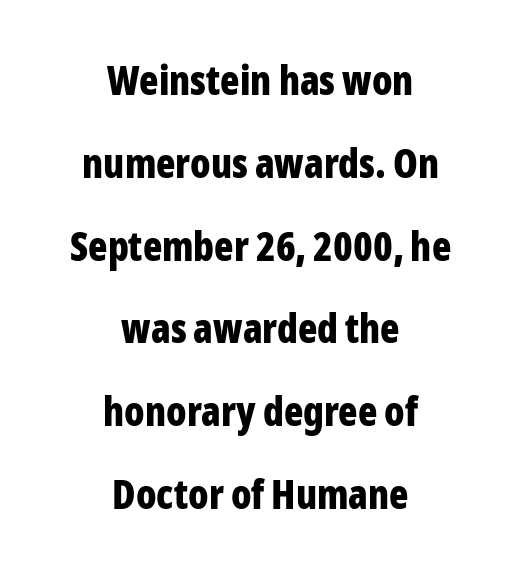
The image shows 40 px bold, condensed sans-serif type, upright; set centered, loose line spacing (2.07x), normal letter spacing, not underlined; low stroke contrast and a medium x-height.
